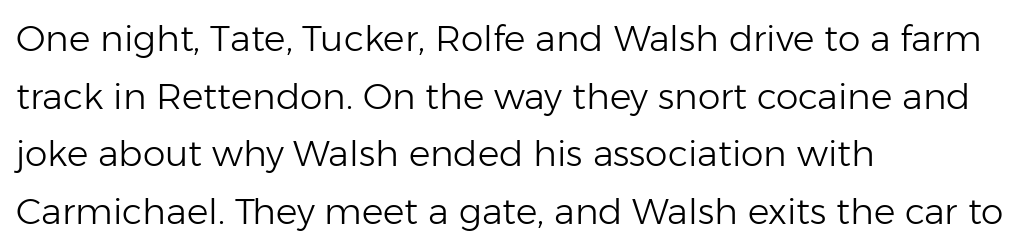
The image shows 36 px light sans-serif type, upright; set left-aligned, normal line spacing (1.6x), normal letter spacing, not underlined; low stroke contrast and a medium x-height.
